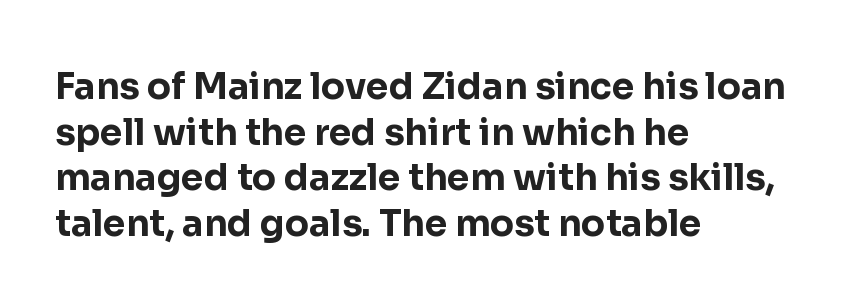
{"serif": "no", "italic": "no", "bold": "yes", "weight": "bold", "width": "normal", "stroke_contrast": "low", "x_height": "medium", "monospaced": "no", "underline": "no", "align": "left", "line_spacing": "normal", "line_spacing_ratio": 1.27, "letter_spacing": "normal", "letter_spacing_em": 0.0, "glyph_px": 36}
